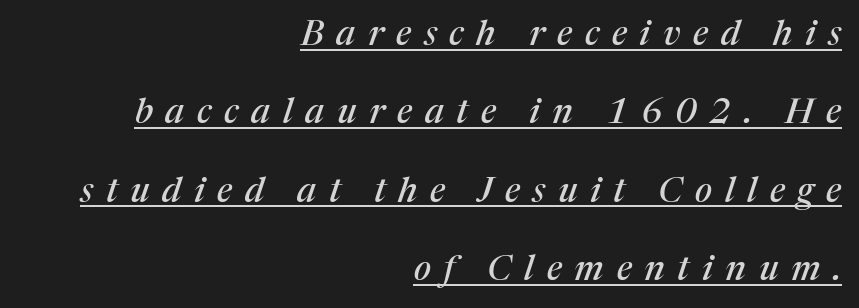
Q: Is the text italic (slanted)? A: Yes, it leans right by about 17 degrees.
Q: Is the typeface a serif or a sans-serif typeface? A: Serif.
Q: Is the text underlined? A: Yes.
Q: How is the paragraph aligned? A: Right-aligned.
Q: Is the spacing between letters normal or unusually wide? A: Unusually wide.
Q: Is the spacing between lines tight, normal or loose? A: Loose.
Q: Width (condensed, normal, or wide)? A: Normal.
Q: Stroke contrast? A: Medium.
Q: x-height? A: Medium.
Q: Monospaced? A: No.
